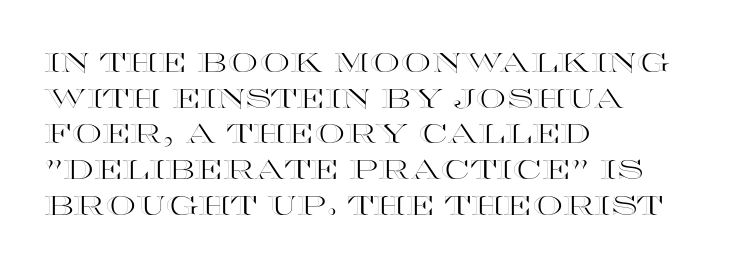
The image shows 27 px text type, upright; set left-aligned, normal line spacing (1.32x), normal letter spacing, not underlined.
